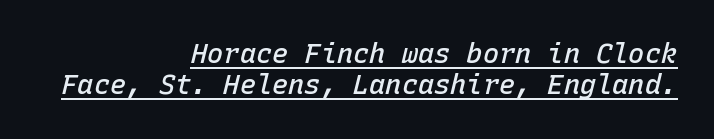
Q: Is the text bold? A: Semi-bold.
Q: Is the text italic (slanted)? A: Yes, it leans right by about 15 degrees.
Q: Is the text underlined? A: Yes.
Q: How is the paragraph aligned? A: Right-aligned.
Q: Is the spacing between letters normal or unusually wide? A: Normal.
